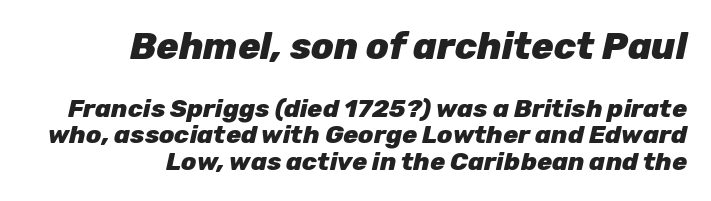
The image shows 37 px heavy type, italic (leaning right); set right-aligned, tight line spacing (1.06x), normal letter spacing, not underlined; the first (top) block is 1.48x larger; low stroke contrast and a medium x-height.
